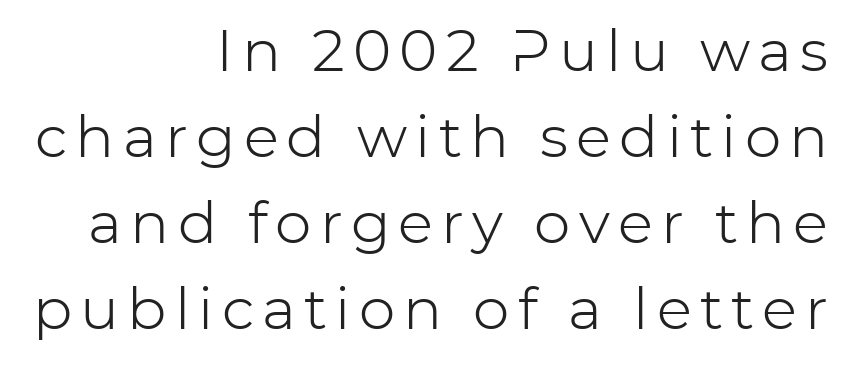
{"serif": "no", "italic": "no", "bold": "no", "weight": "light", "width": "normal", "stroke_contrast": "low", "x_height": "medium", "monospaced": "no", "underline": "no", "align": "right", "line_spacing": "normal", "line_spacing_ratio": 1.48, "glyph_px": 58}
